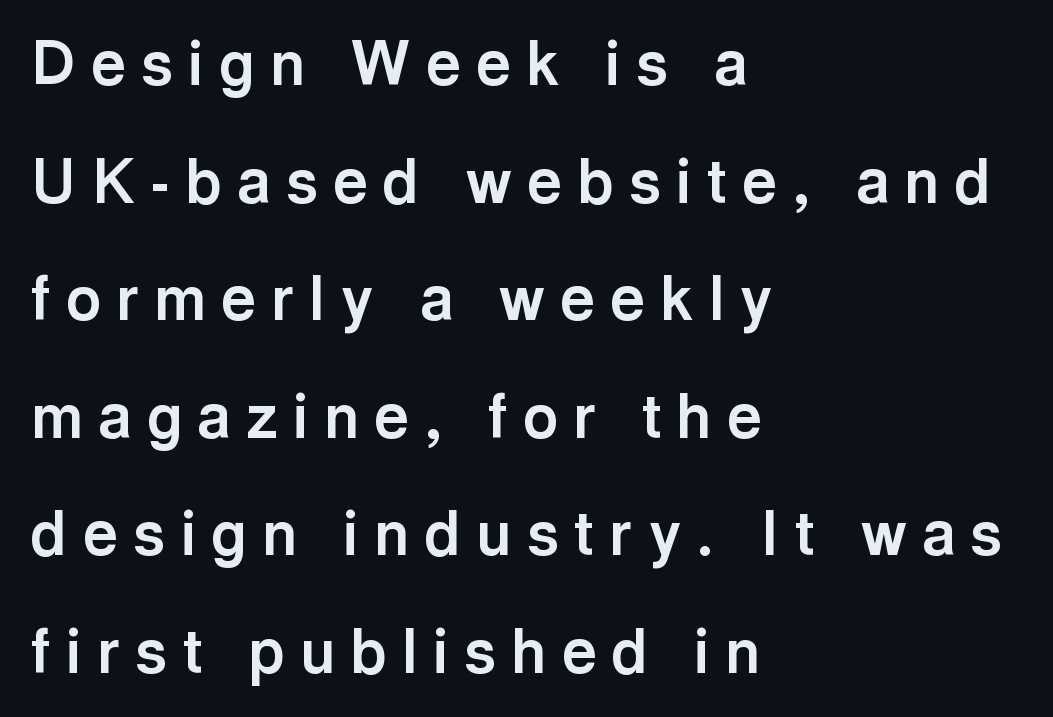
Q: Is the text bold? A: Yes.
Q: Is the text italic (slanted)? A: No, it is upright.
Q: Is the typeface a serif or a sans-serif typeface? A: Sans-serif.
Q: Is the text underlined? A: No.
Q: How is the paragraph aligned? A: Left-aligned.
Q: Is the spacing between letters normal or unusually wide? A: Unusually wide.
Q: Is the spacing between lines tight, normal or loose? A: Loose.
Q: Width (condensed, normal, or wide)? A: Normal.
Q: x-height? A: Medium.
Q: Monospaced? A: No.
